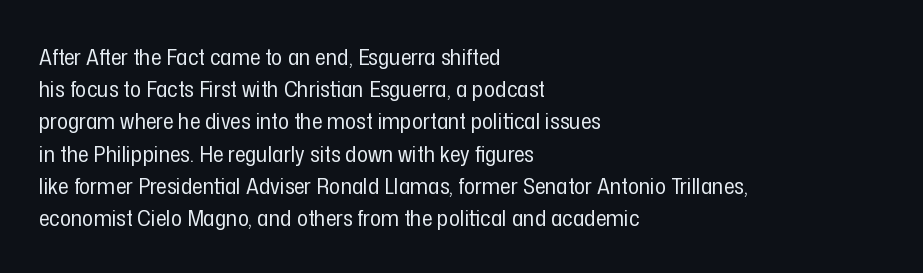
The image shows 23 px text type, upright; set left-aligned, normal line spacing (1.4x), normal letter spacing, not underlined.
